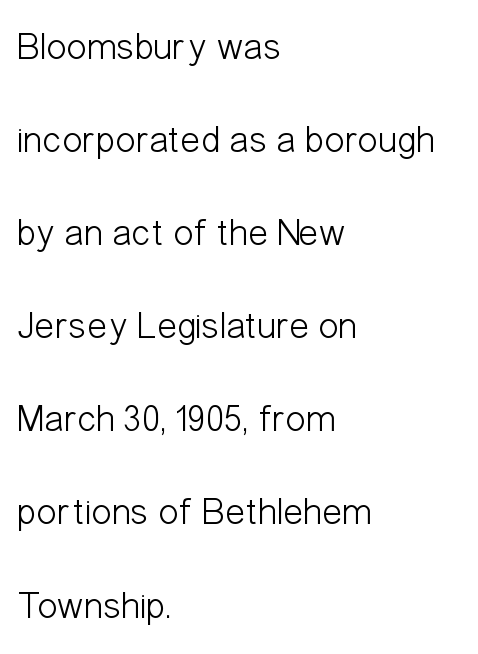
{"serif": "no", "italic": "no", "bold": "no", "weight": "light", "width": "condensed", "stroke_contrast": "low", "x_height": "medium", "monospaced": "no", "underline": "no", "align": "left", "line_spacing": "loose", "line_spacing_ratio": 2.45, "letter_spacing": "normal", "letter_spacing_em": 0.0, "glyph_px": 38}
